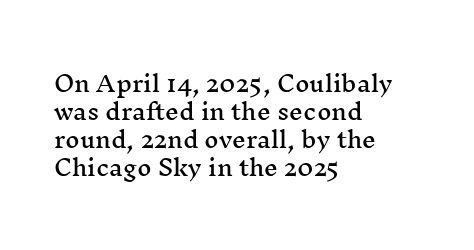
Q: Is the text italic (slanted)? A: No, it is upright.
Q: Is the text underlined? A: No.
Q: How is the paragraph aligned? A: Left-aligned.
Q: Is the spacing between letters normal or unusually wide? A: Normal.
Q: Is the spacing between lines tight, normal or loose? A: Normal.
